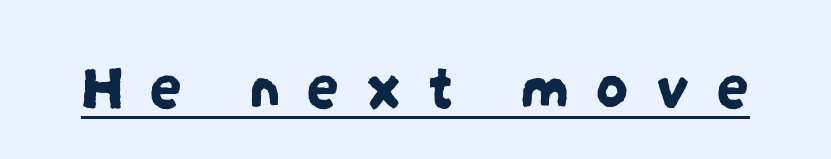
{"serif": "no", "width": "condensed", "stroke_contrast": "low", "x_height": "large", "monospaced": "no", "underline": "yes", "letter_spacing": "wide", "letter_spacing_em": 0.38, "glyph_px": 66}
